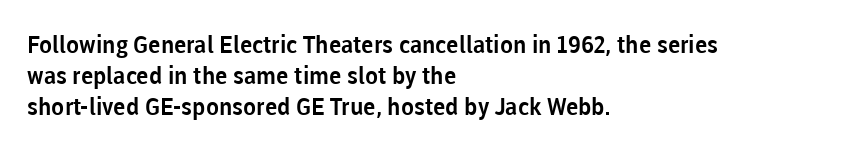
Q: Is the text italic (slanted)? A: No, it is upright.
Q: Is the text underlined? A: No.
Q: How is the paragraph aligned? A: Left-aligned.
Q: Is the spacing between letters normal or unusually wide? A: Normal.
Q: Is the spacing between lines tight, normal or loose? A: Normal.
